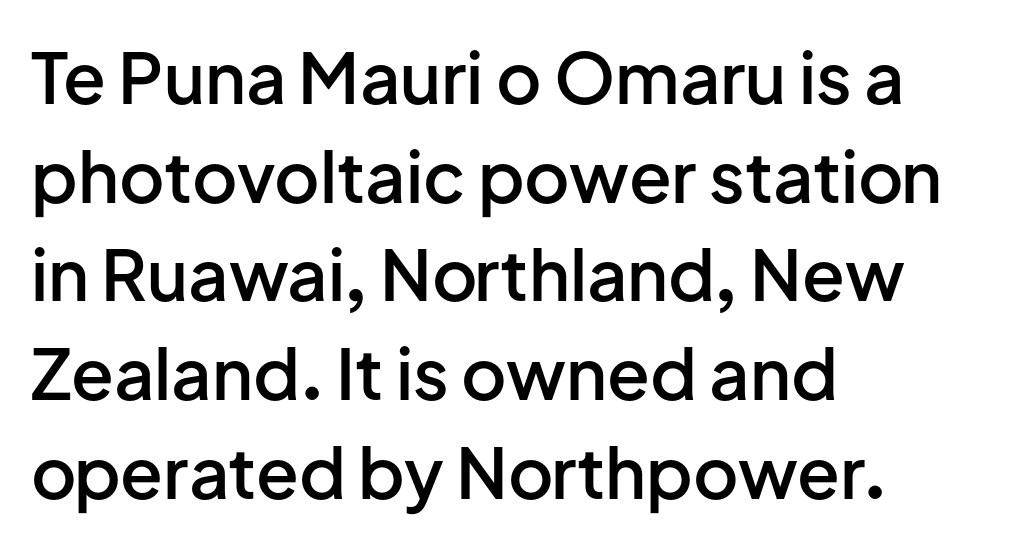
Q: Is the text bold? A: Semi-bold.
Q: Is the text italic (slanted)? A: No, it is upright.
Q: Is the typeface a serif or a sans-serif typeface? A: Sans-serif.
Q: Is the text underlined? A: No.
Q: How is the paragraph aligned? A: Left-aligned.
Q: Is the spacing between letters normal or unusually wide? A: Normal.
Q: Is the spacing between lines tight, normal or loose? A: Normal.
Q: Width (condensed, normal, or wide)? A: Normal.
Q: Stroke contrast? A: Low.
Q: x-height? A: Medium.
Q: Monospaced? A: No.
